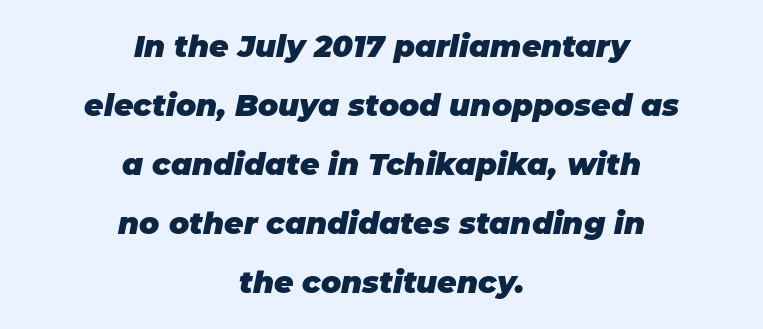
{"italic": "yes", "lean": "right", "slant_degrees": 11, "bold": "yes", "weight": "heavy", "width": "normal", "stroke_contrast": "low", "x_height": "large", "monospaced": "no", "underline": "no", "align": "center", "line_spacing": "loose", "line_spacing_ratio": 1.97, "letter_spacing": "normal", "letter_spacing_em": 0.0, "glyph_px": 30}
